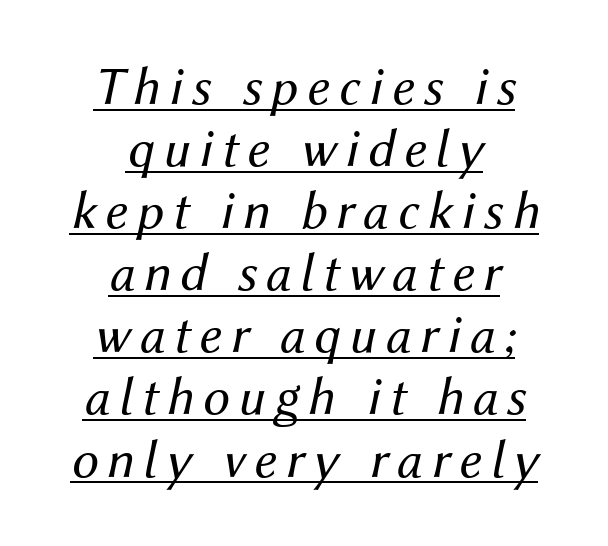
If you drew a line through each stem, it would be angled. If you folded the block vertically in half, each line would mirror itself in length. The lines are packed closely together with very little leading. Proportional: the letters do not fall into vertical columns.
